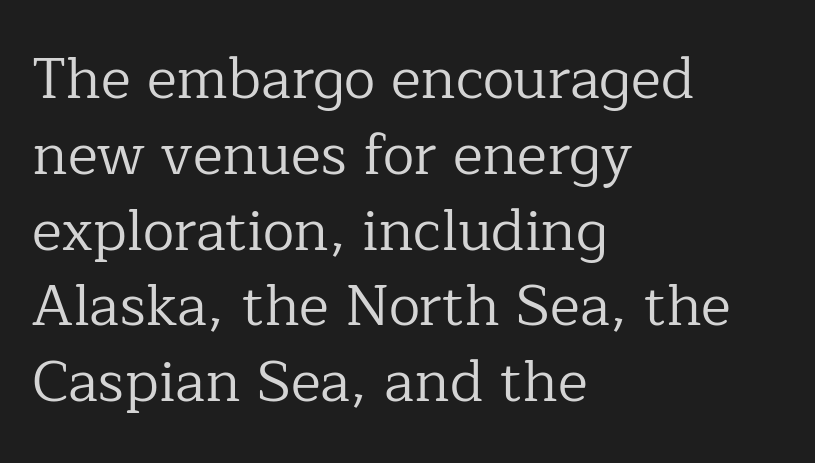
Is this a fixed-width face? No — the glyphs have proportional, varying widths. Letterform terminals end in serifs throughout the passage. Whoever set this chose a conventional vertical rhythm. Italic: no, the glyphs are upright roman.
